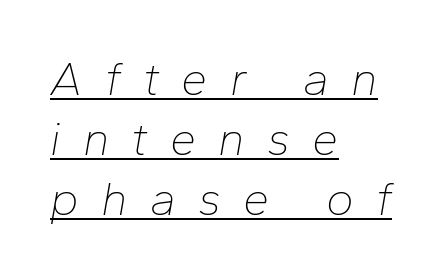
Q: Is the text bold? A: No.
Q: Is the text italic (slanted)? A: Yes, it leans right by about 10 degrees.
Q: Is the text underlined? A: Yes.
Q: How is the paragraph aligned? A: Left-aligned.
Q: Is the spacing between letters normal or unusually wide? A: Unusually wide.
Q: Is the spacing between lines tight, normal or loose? A: Normal.
Q: Width (condensed, normal, or wide)? A: Normal.
Q: Stroke contrast? A: Low.
Q: x-height? A: Medium.
Q: Monospaced? A: No.
